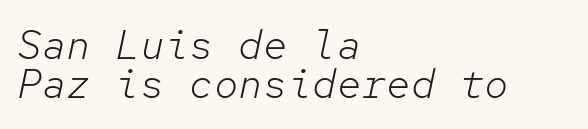
Q: Is the text bold? A: No.
Q: Is the text italic (slanted)? A: Yes, it leans right by about 12 degrees.
Q: Is the text underlined? A: No.
Q: How is the paragraph aligned? A: Left-aligned.
Q: Is the spacing between letters normal or unusually wide? A: Normal.
Q: Is the spacing between lines tight, normal or loose? A: Tight.
Q: Width (condensed, normal, or wide)? A: Normal.
Q: Stroke contrast? A: Low.
Q: x-height? A: Medium.
Q: Monospaced? A: Yes.
